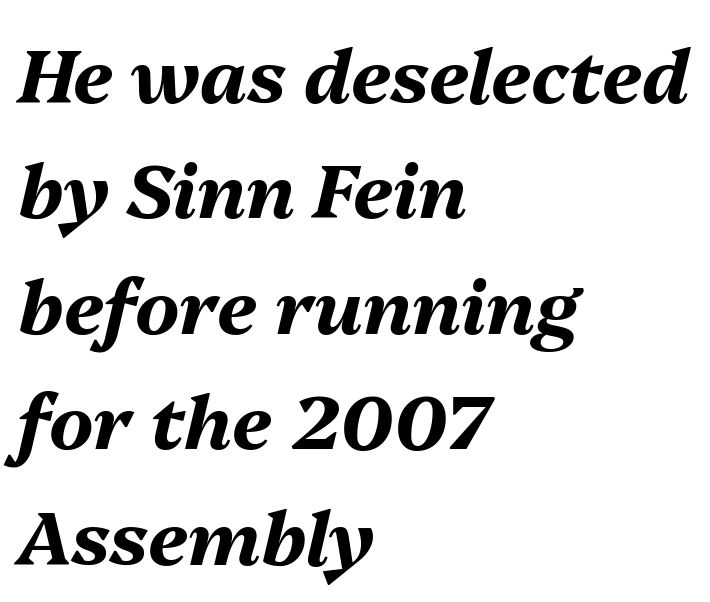
Interline gaps are of average width in this sample. Weight check: bold — yes, fully. The rendering applies a slant to the glyphs. Think of a printed novel: that variable character pitch is what you see here. This rendering leaves character spacing at its baseline value. The baseline area is clear.
